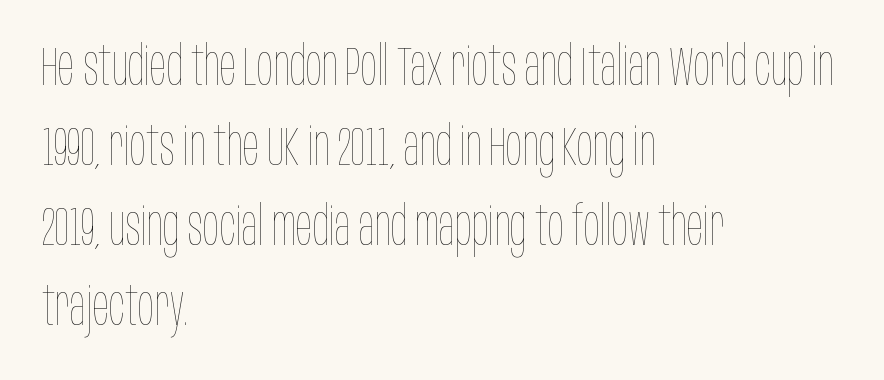
Q: Is the text bold? A: No.
Q: Is the text italic (slanted)? A: No, it is upright.
Q: Is the text underlined? A: No.
Q: How is the paragraph aligned? A: Left-aligned.
Q: Is the spacing between letters normal or unusually wide? A: Normal.
Q: Is the spacing between lines tight, normal or loose? A: Normal.
Q: Width (condensed, normal, or wide)? A: Condensed.
Q: Stroke contrast? A: Low.
Q: x-height? A: Large.
Q: Monospaced? A: No.
